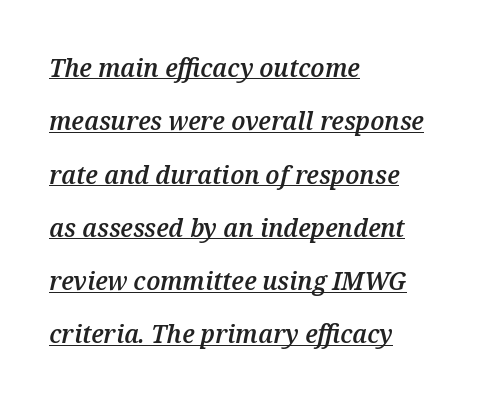
{"italic": "yes", "lean": "right", "slant_degrees": 12, "bold": "semi", "underline": "yes", "align": "left", "line_spacing": "loose", "line_spacing_ratio": 2.05, "letter_spacing": "normal", "letter_spacing_em": 0.0, "glyph_px": 26}
